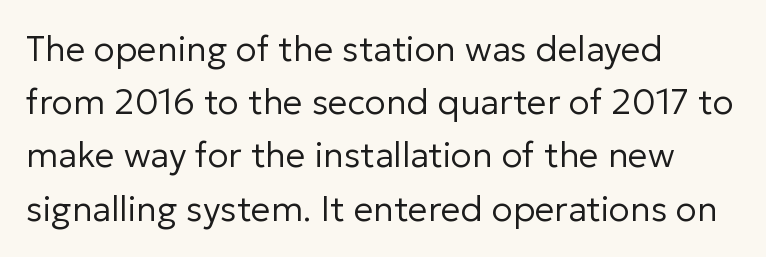
The image shows 35 px regular-weight sans-serif type, upright; set left-aligned, normal line spacing (1.52x), normal letter spacing, not underlined; low stroke contrast and a medium x-height.
